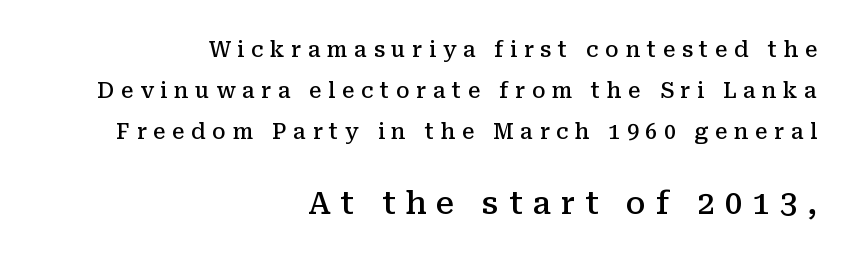
Q: Is the text bold? A: Semi-bold.
Q: Is the text italic (slanted)? A: No, it is upright.
Q: Is the typeface a serif or a sans-serif typeface? A: Serif.
Q: Is the text underlined? A: No.
Q: How is the paragraph aligned? A: Right-aligned.
Q: Is the spacing between letters normal or unusually wide? A: Unusually wide.
Q: Is the spacing between lines tight, normal or loose? A: Loose.
Q: Which block of text is set in a larger size, the first (top) or the second (bottom)? A: The second (bottom) one.
Q: Width (condensed, normal, or wide)? A: Normal.
Q: Stroke contrast? A: Medium.
Q: x-height? A: Medium.
Q: Monospaced? A: No.
